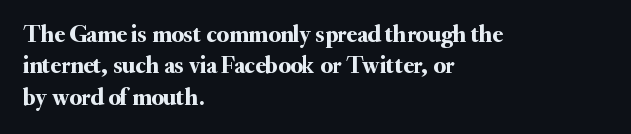
Here the glyphs are tracked normally, forming tight word shapes. Type without underlining. A roman cut, with each character standing at attention. A classic flush-left, rag-right setting is used for this passage.
